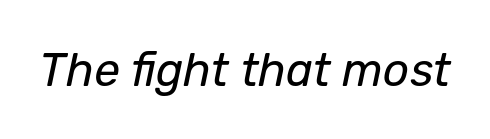
{"italic": "yes", "lean": "right", "slant_degrees": 12, "bold": "no", "weight": "regular", "width": "normal", "stroke_contrast": "low", "x_height": "medium", "monospaced": "no", "underline": "no", "letter_spacing": "normal", "letter_spacing_em": 0.0, "glyph_px": 46}
